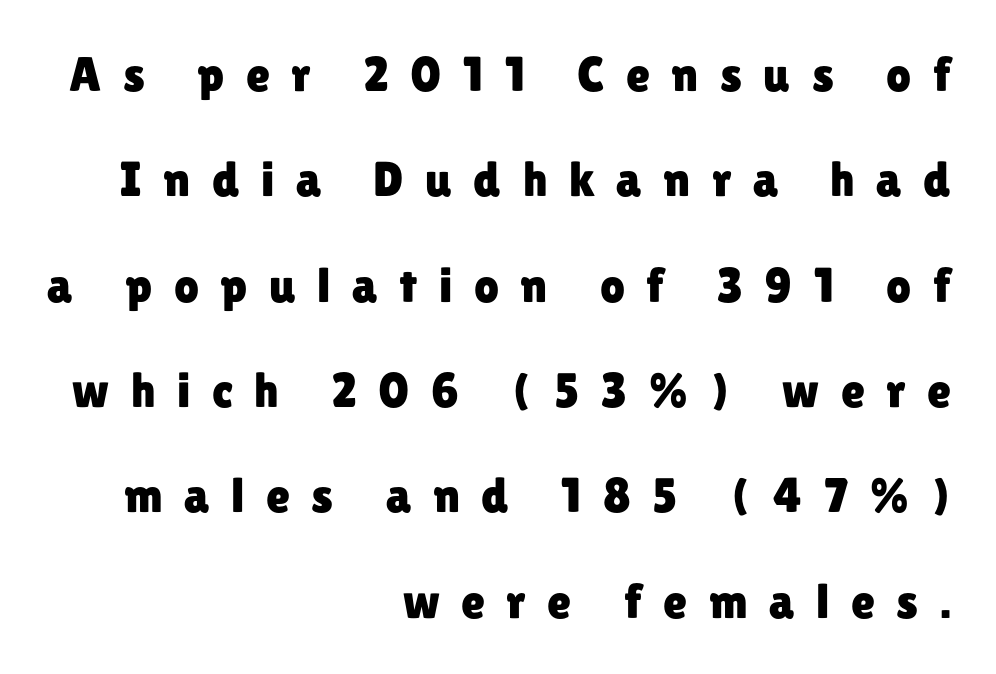
Character widths vary here, with narrow letters taking less room than wide ones. The letters carry no serifs — their stems end cleanly without finishing strokes. Baseline-to-baseline distance is far greater than the letter height. The paragraph has a hard right edge and a soft left edge.
